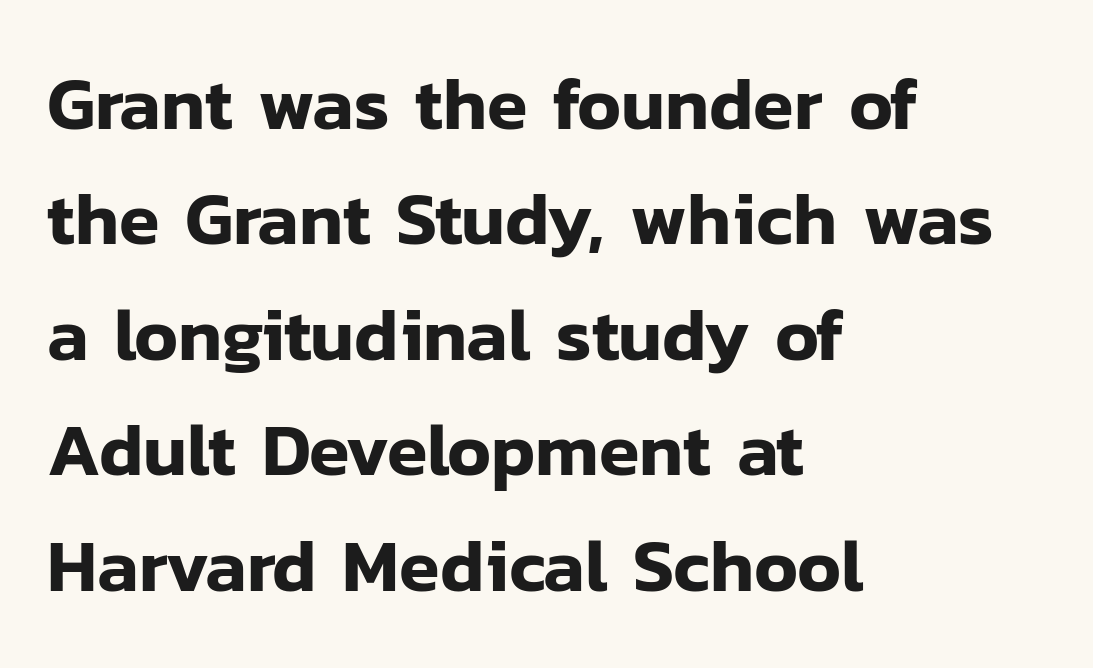
{"serif": "no", "italic": "no", "width": "normal", "stroke_contrast": "low", "x_height": "medium", "monospaced": "no", "underline": "no", "align": "left", "line_spacing": "normal", "line_spacing_ratio": 1.56, "letter_spacing": "normal", "letter_spacing_em": 0.0, "glyph_px": 74}
